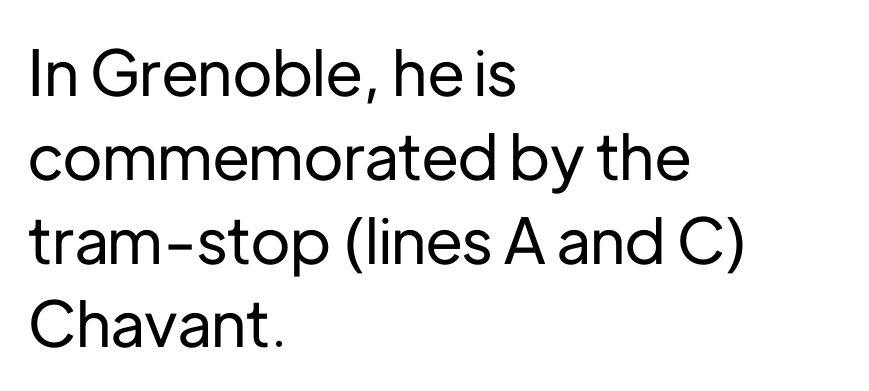
Q: Is the text italic (slanted)? A: No, it is upright.
Q: Is the typeface a serif or a sans-serif typeface? A: Sans-serif.
Q: Is the text underlined? A: No.
Q: How is the paragraph aligned? A: Left-aligned.
Q: Is the spacing between letters normal or unusually wide? A: Normal.
Q: Is the spacing between lines tight, normal or loose? A: Normal.
Q: Width (condensed, normal, or wide)? A: Normal.
Q: Stroke contrast? A: Low.
Q: x-height? A: Medium.
Q: Monospaced? A: No.
